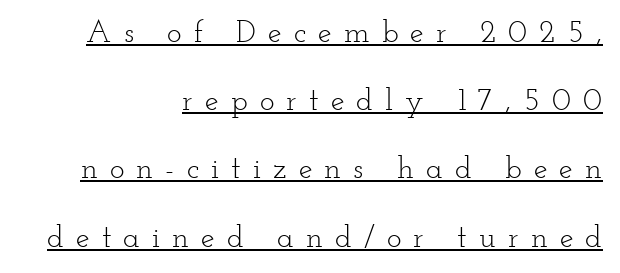
Reading down the block, your eye finds every line finishing at a fixed right position. Stem width sits at or under what a default text font uses. The axis of the letterforms is exactly vertical. The specimen includes a rule beneath the text block's lines. In terms of letterform style, serifs are clearly present.
